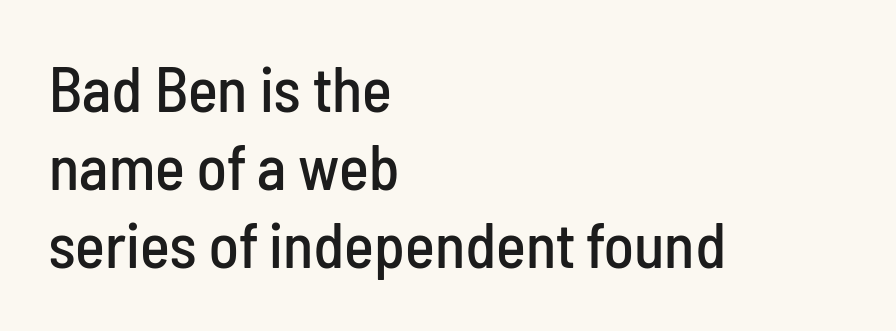
The image shows 63 px condensed sans-serif type, upright; set left-aligned, line spacing 1.24x, normal letter spacing, not underlined; low stroke contrast and a medium x-height.
